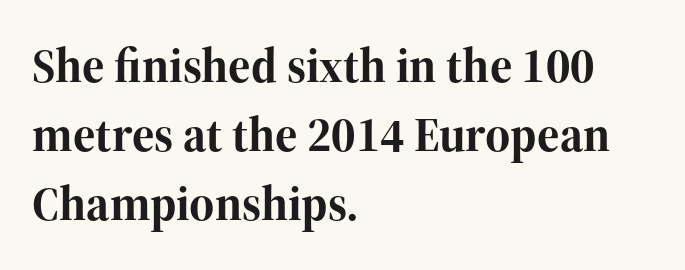
Type without underlining. A classic flush-left, rag-right setting is used for this passage. Ordinary non-slanted type is in use. I'd call this a serif setting — the letters wear small feet.
